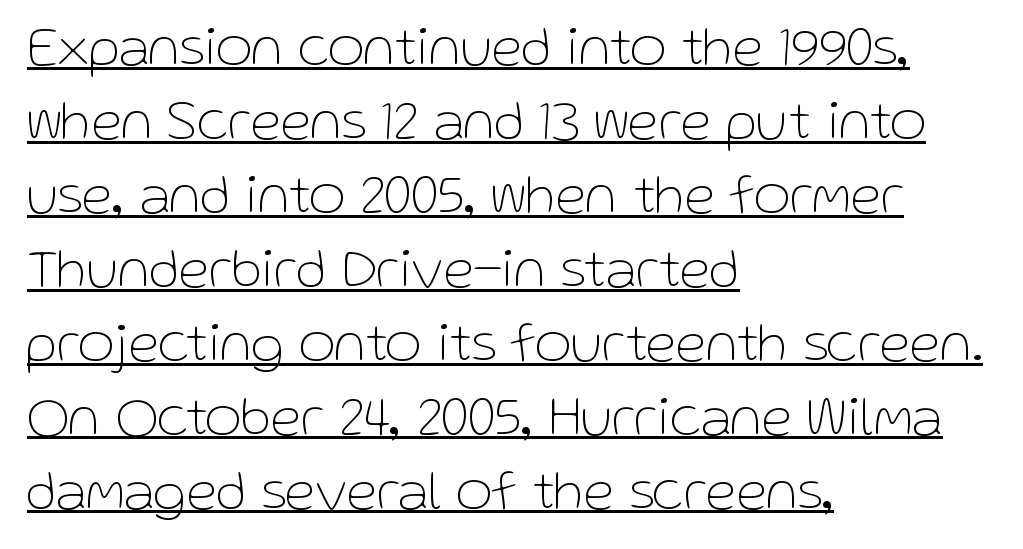
{"serif": "no", "italic": "no", "bold": "no", "weight": "thin", "width": "normal", "stroke_contrast": "low", "x_height": "medium", "monospaced": "no", "underline": "yes", "align": "left", "line_spacing": "normal", "line_spacing_ratio": 1.32, "letter_spacing": "normal", "letter_spacing_em": 0.0, "glyph_px": 56}
